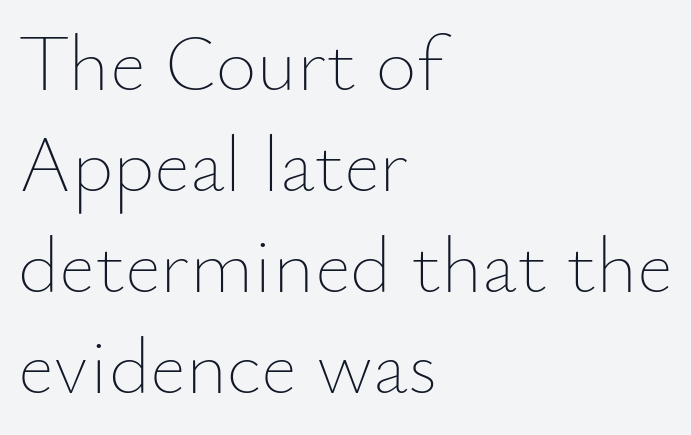
The image shows 79 px thin type, upright; set left-aligned, normal line spacing (1.28x), normal letter spacing, not underlined; low stroke contrast and a small x-height.
